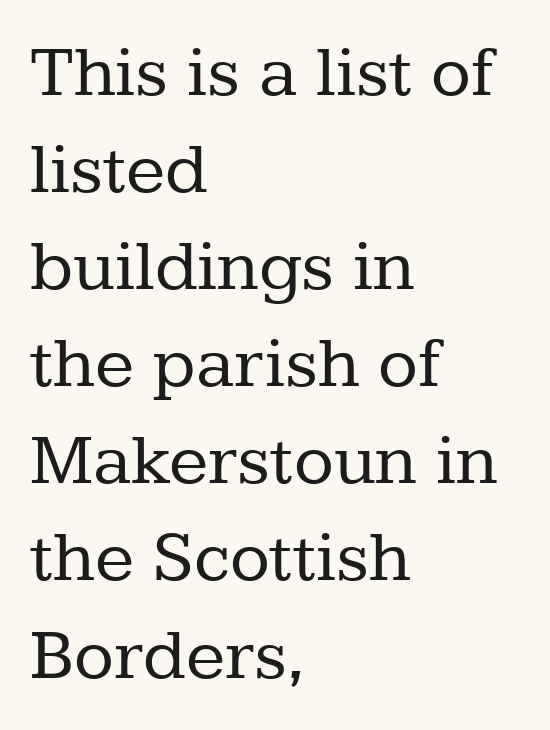
You could not count columns in this text — the font is proportionally spaced. The letterforms sit at book weight or below. Each letter's strokes conclude with small projecting serifs. Honestly, there is no underline to notice here at all.
